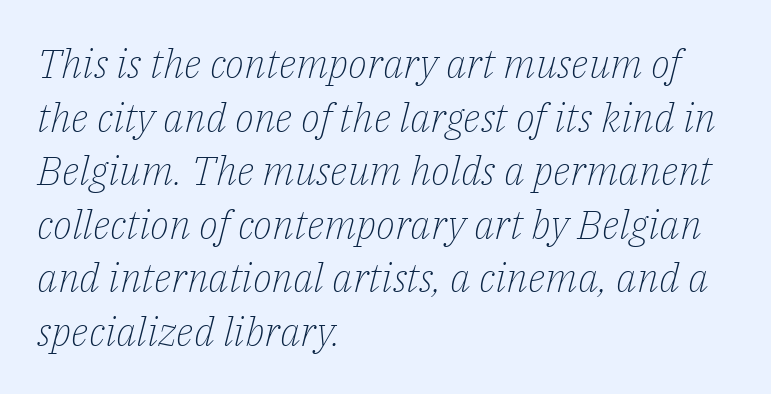
Letter spacing: default. Notice how the passage keeps a crisp vertical edge on the left only. Proportional: the letters do not fall into vertical columns. The letters are slanted; this is an italic face.
